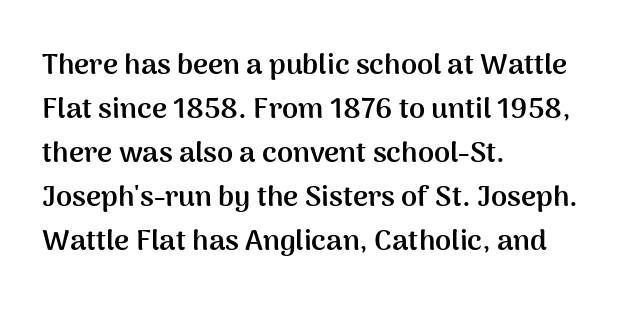
The image shows 29 px semibold sans-serif type, upright; set left-aligned, normal line spacing (1.52x), normal letter spacing, not underlined; medium stroke contrast and a medium x-height.
